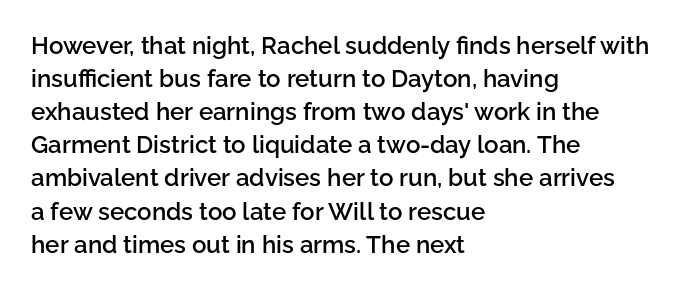
Q: Is the text bold? A: Semi-bold.
Q: Is the text italic (slanted)? A: No, it is upright.
Q: Is the text underlined? A: No.
Q: How is the paragraph aligned? A: Left-aligned.
Q: Is the spacing between letters normal or unusually wide? A: Normal.
Q: Is the spacing between lines tight, normal or loose? A: Normal.
